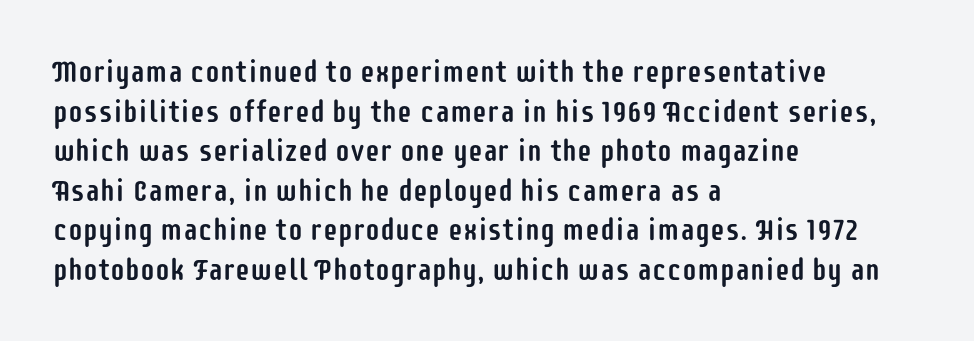
How are the letters spaced? Ordinarily, with no added tracking. Rendered with straight, roman letterforms. A normal amount of white space separates one row of letters from the next. The compositor pushed each line to the left boundary.
